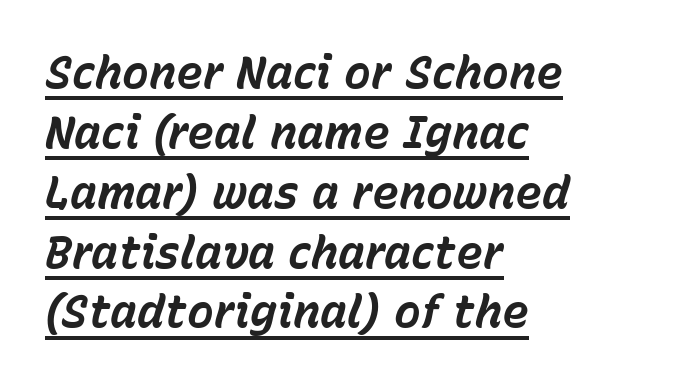
Q: Is the text bold? A: Yes.
Q: Is the text italic (slanted)? A: Yes, it leans right by about 15 degrees.
Q: Is the text underlined? A: Yes.
Q: How is the paragraph aligned? A: Left-aligned.
Q: Is the spacing between letters normal or unusually wide? A: Normal.
Q: Is the spacing between lines tight, normal or loose? A: Normal.
Q: Width (condensed, normal, or wide)? A: Normal.
Q: Stroke contrast? A: Low.
Q: x-height? A: Medium.
Q: Monospaced? A: No.
